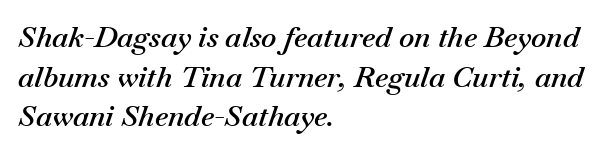
The image shows 29 px semibold type, italic (leaning right); set left-aligned, normal line spacing (1.37x), normal letter spacing, not underlined; medium stroke contrast and a small x-height.
